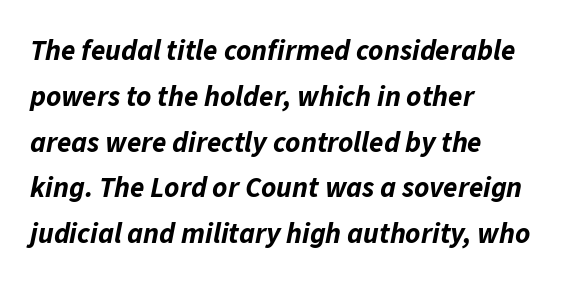
The image shows 29 px bold type, italic (leaning right); set left-aligned, normal line spacing (1.58x), normal letter spacing, not underlined; low stroke contrast and a medium x-height.
